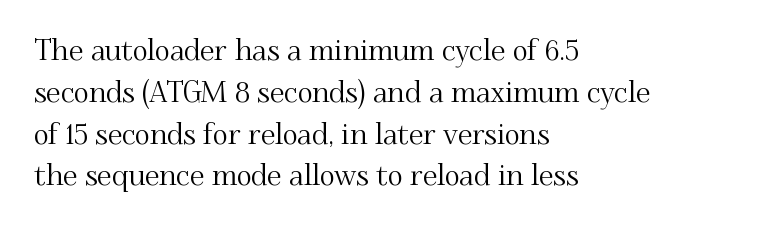
The image shows 29 px serif type, upright; set left-aligned, normal line spacing (1.44x), normal letter spacing, not underlined; medium stroke contrast and a small x-height.
